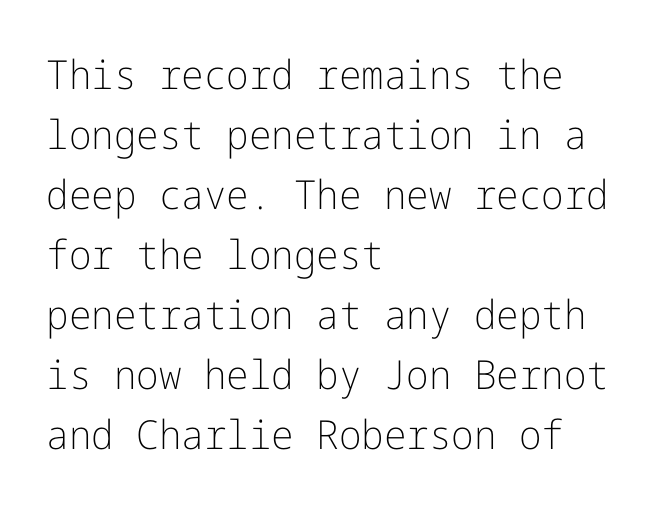
Check under the words: just untouched page. Every stem runs plumb, perpendicular to the baseline. Tracking here is standard; glyphs follow each other at the usual distance. The letters carry no serifs — their stems end cleanly without finishing strokes. Vertical stems look standard width or narrower in stroke. The designer left line spacing at the default.
